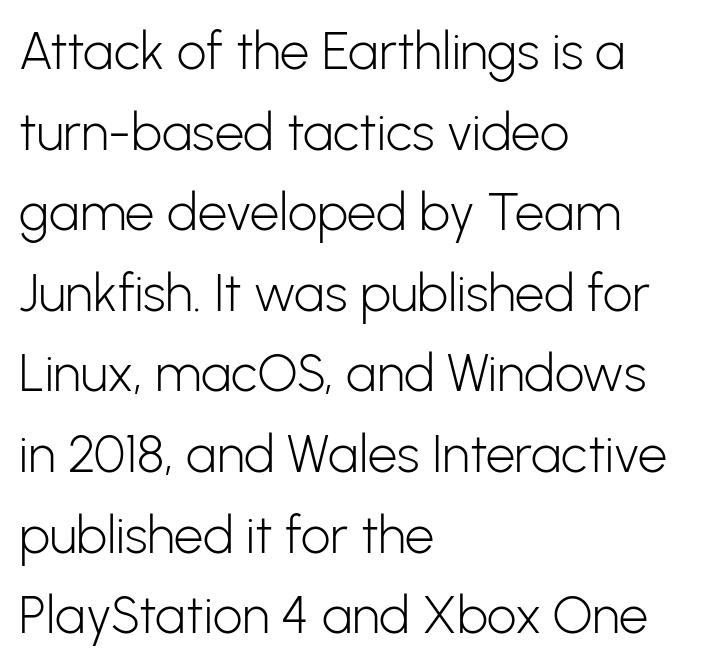
The specimen reads as upright at a glance. Clear beneath every line of the passage. Stroke terminals: plain, sans-serif. This is not heavy type; no bold has been used. These lines are set flush left with a ragged right edge.
